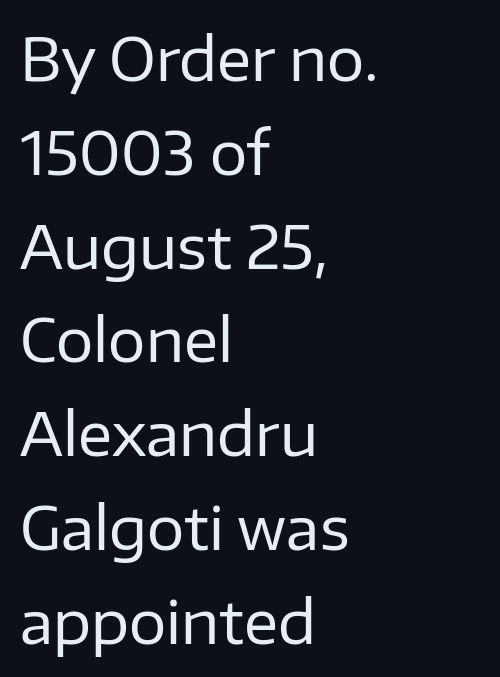
Q: Is the text bold? A: No.
Q: Is the text italic (slanted)? A: No, it is upright.
Q: Is the typeface a serif or a sans-serif typeface? A: Sans-serif.
Q: Is the text underlined? A: No.
Q: How is the paragraph aligned? A: Left-aligned.
Q: Is the spacing between letters normal or unusually wide? A: Normal.
Q: Is the spacing between lines tight, normal or loose? A: Normal.
Q: Width (condensed, normal, or wide)? A: Normal.
Q: Stroke contrast? A: Low.
Q: x-height? A: Medium.
Q: Monospaced? A: No.
